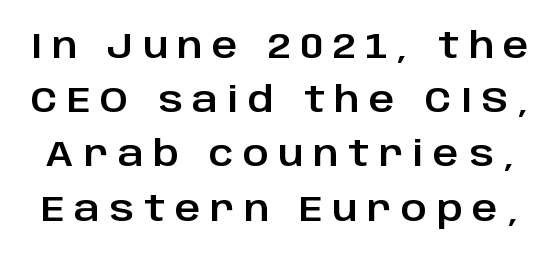
Observe the absence of serifs on each vertical stroke in this sample. Glance below the letters and you will spot only blank space. Italic: no, the glyphs are upright roman. Does the leading feel generous? No, just average.
